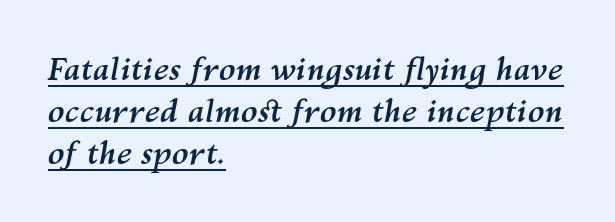
These words are printed bold, with thick strokes throughout. The lines in this sample share a left origin and differ only in where they stop. Rows of type keep a routine distance in the vertical direction. Note the varied advance widths — an 'i' is clearly narrower than an 'm'. Characters are canted at an angle relative to the baseline's perpendicular. Glance below the letters and you will spot a drawn line.
